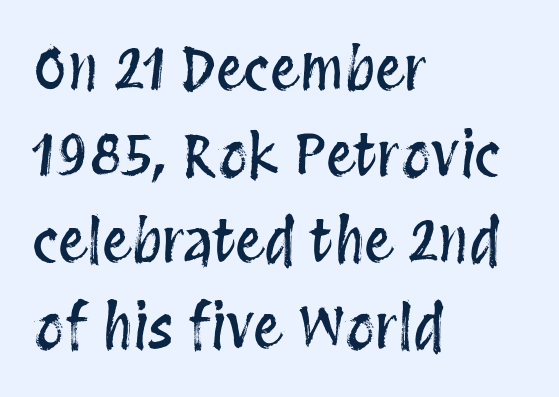
Nothing unusual about the tracking: characters are spaced as the font intends. Compared with typical paragraphs, the rows here are spaced about the same. Proportional: the letters do not fall into vertical columns. Visually the block forms a straight wall on the left and a jagged coastline on the right. The font's upright variant was chosen for this text.
